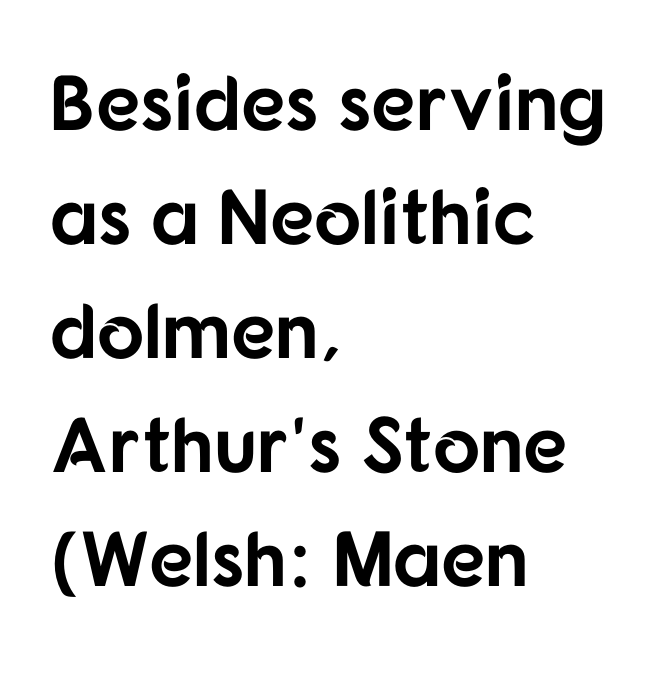
The image shows 78 px bold sans-serif type, upright; set left-aligned, normal line spacing (1.46x), normal letter spacing, not underlined; low stroke contrast and a medium x-height.
